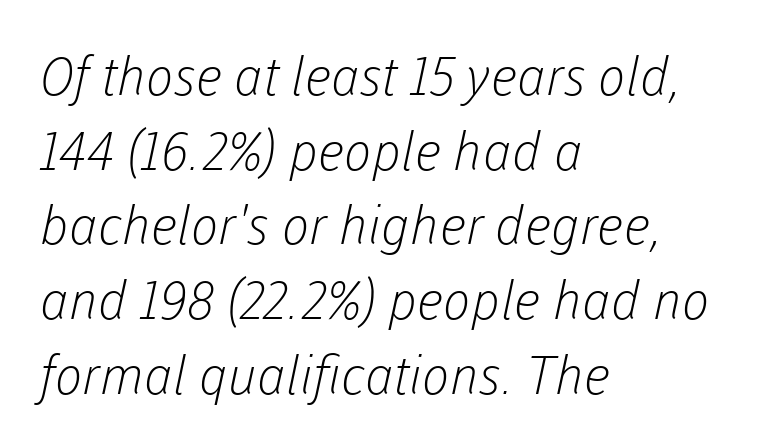
{"serif": "no", "bold": "no", "weight": "light", "width": "normal", "stroke_contrast": "low", "x_height": "medium", "monospaced": "no", "underline": "no", "align": "left", "line_spacing": "normal", "line_spacing_ratio": 1.41, "letter_spacing": "normal", "letter_spacing_em": 0.0, "glyph_px": 53}
